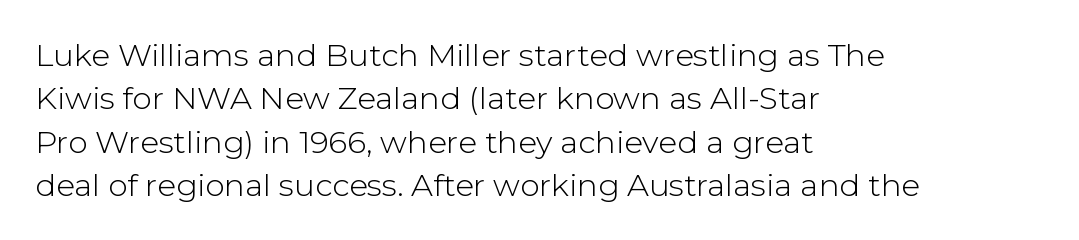
{"serif": "no", "italic": "no", "bold": "no", "weight": "light", "width": "normal", "stroke_contrast": "low", "x_height": "medium", "monospaced": "no", "underline": "no", "align": "left", "line_spacing": "normal", "line_spacing_ratio": 1.4, "letter_spacing": "normal", "letter_spacing_em": 0.0, "glyph_px": 31}
